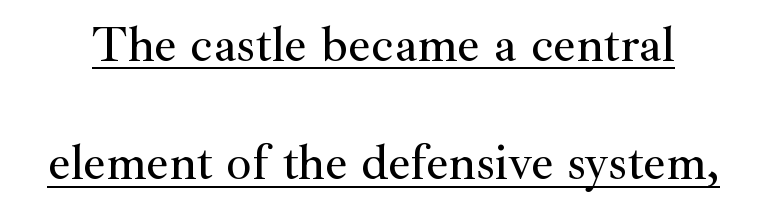
Varying glyph widths throughout — classic text-font behaviour. How are the letters spaced? Ordinarily, with no added tracking. A roman cut, with each character standing at attention. Honestly, the underline is the first thing you notice here. Line spacing here is loose.
